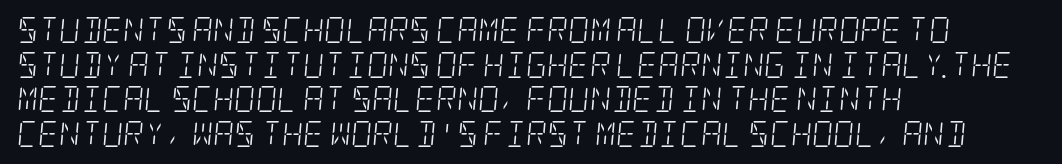
{"italic": "yes", "lean": "right", "slant_degrees": 5, "bold": "no", "underline": "no", "align": "left", "line_spacing": "normal", "line_spacing_ratio": 1.33, "letter_spacing": "normal", "letter_spacing_em": 0.0, "glyph_px": 26}
